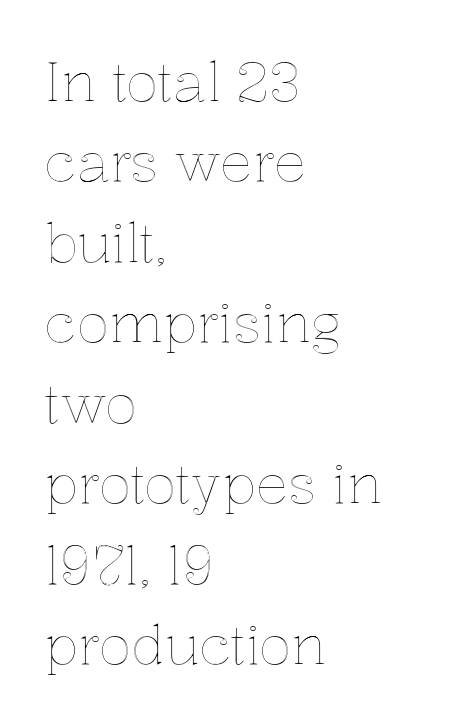
The image shows 54 px text type, upright; set left-aligned, normal line spacing (1.49x), normal letter spacing, not underlined; a medium x-height.
